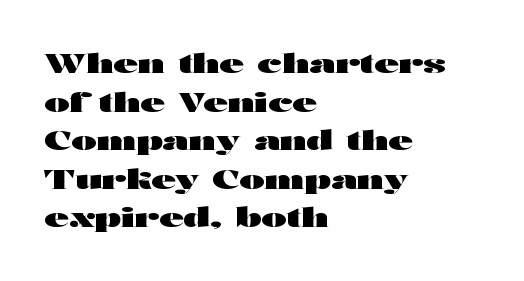
Q: Is the text bold? A: Yes.
Q: Is the text italic (slanted)? A: No, it is upright.
Q: Is the text underlined? A: No.
Q: How is the paragraph aligned? A: Left-aligned.
Q: Is the spacing between letters normal or unusually wide? A: Normal.
Q: Is the spacing between lines tight, normal or loose? A: Normal.
